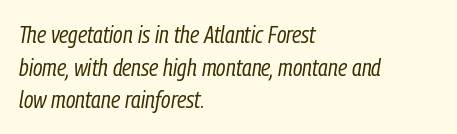
The image shows 24 px text type, italic (leaning right); set left-aligned, normal line spacing (1.36x), normal letter spacing, not underlined.
